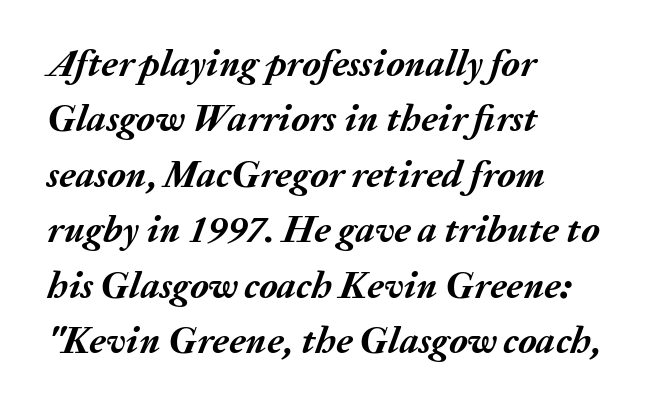
Q: Is the text bold? A: Yes.
Q: Is the text italic (slanted)? A: Yes, it leans right by about 20 degrees.
Q: Is the text underlined? A: No.
Q: How is the paragraph aligned? A: Left-aligned.
Q: Is the spacing between letters normal or unusually wide? A: Normal.
Q: Is the spacing between lines tight, normal or loose? A: Normal.
Q: Width (condensed, normal, or wide)? A: Normal.
Q: Stroke contrast? A: Medium.
Q: x-height? A: Medium.
Q: Monospaced? A: No.
